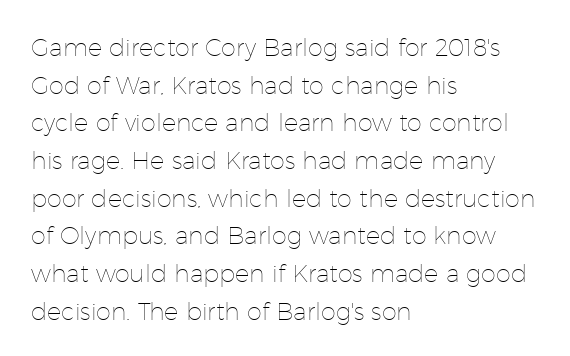
The setting favours the left margin, as ordinary paragraphs usually do. The face looks like a standard text weight, possibly lighter. Each row of text sits above clean, open space. Posture: straight, roman, zero tilt.
